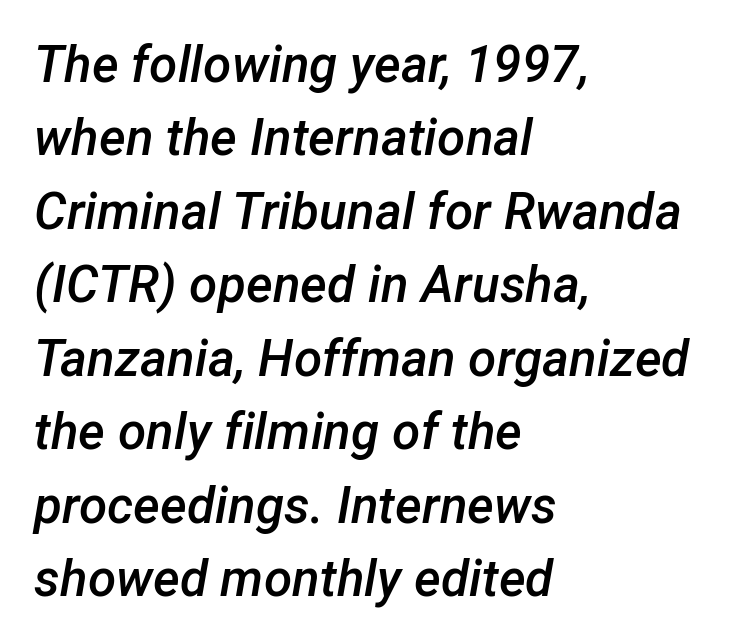
Q: Is the text bold? A: Semi-bold.
Q: Is the text italic (slanted)? A: Yes, it leans right by about 12 degrees.
Q: Is the text underlined? A: No.
Q: How is the paragraph aligned? A: Left-aligned.
Q: Is the spacing between letters normal or unusually wide? A: Normal.
Q: Is the spacing between lines tight, normal or loose? A: Normal.
Q: Width (condensed, normal, or wide)? A: Normal.
Q: Stroke contrast? A: Low.
Q: x-height? A: Medium.
Q: Monospaced? A: No.
